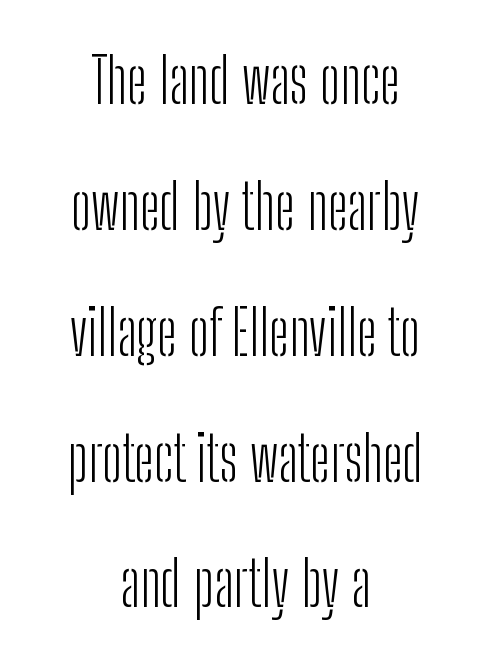
This block would shrink considerably if given ordinary leading; it's expanded now. On a weight scale, this lands at 450 or below. Clear beneath every line of the passage. Is there any slant? The stems are plumb. The face used here is a sans, in the tradition of grotesques and geometrics.
